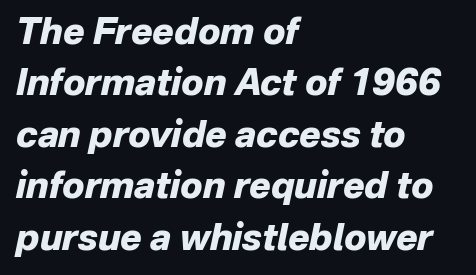
{"italic": "yes", "lean": "right", "slant_degrees": 12, "bold": "yes", "weight": "heavy", "width": "normal", "stroke_contrast": "low", "x_height": "medium", "monospaced": "no", "underline": "no", "align": "left", "line_spacing": "normal", "line_spacing_ratio": 1.43, "letter_spacing": "normal", "letter_spacing_em": 0.0, "glyph_px": 36}
